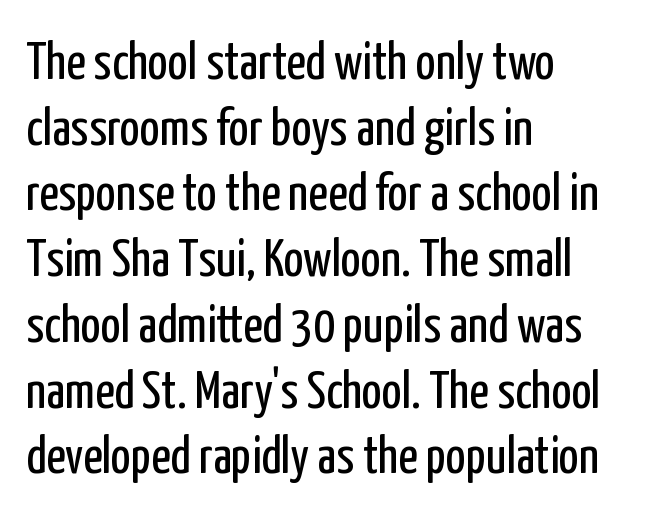
Q: Is the text bold? A: No.
Q: Is the text italic (slanted)? A: No, it is upright.
Q: Is the typeface a serif or a sans-serif typeface? A: Sans-serif.
Q: Is the text underlined? A: No.
Q: How is the paragraph aligned? A: Left-aligned.
Q: Is the spacing between letters normal or unusually wide? A: Normal.
Q: Width (condensed, normal, or wide)? A: Condensed.
Q: Stroke contrast? A: Low.
Q: x-height? A: Medium.
Q: Monospaced? A: No.
